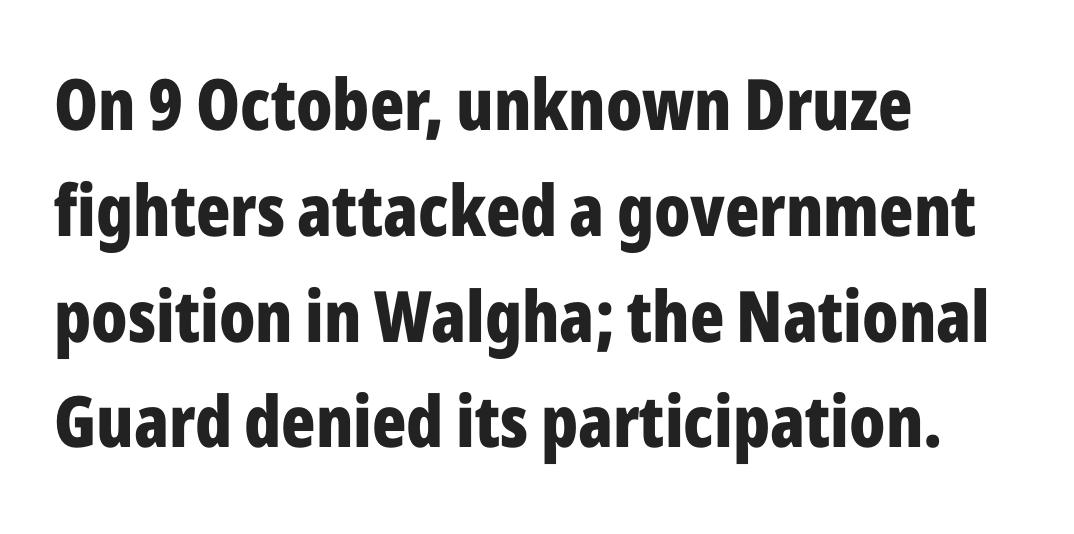
Spacing between characters is what you'd get straight out of the box. Typographic density is high because the face is bold. Upright lettering throughout. Do the characters align in a grid? No, the font is proportional. The lines in this sample share a left origin and differ only in where they stop.
